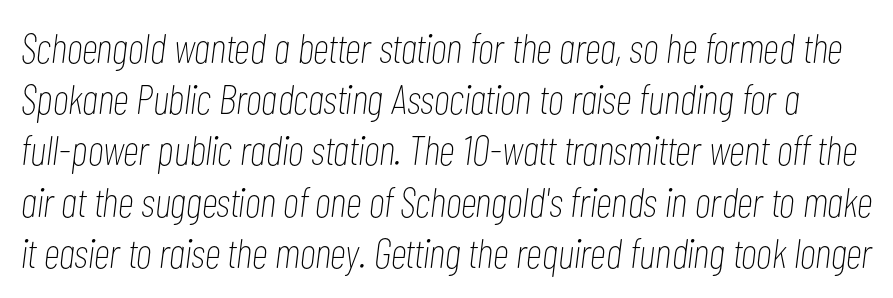
{"italic": "yes", "lean": "right", "slant_degrees": 7, "bold": "no", "weight": "thin", "width": "condensed", "stroke_contrast": "low", "x_height": "medium", "monospaced": "no", "underline": "no", "line_spacing_ratio": 1.22, "letter_spacing": "normal", "letter_spacing_em": 0.0, "glyph_px": 42}
